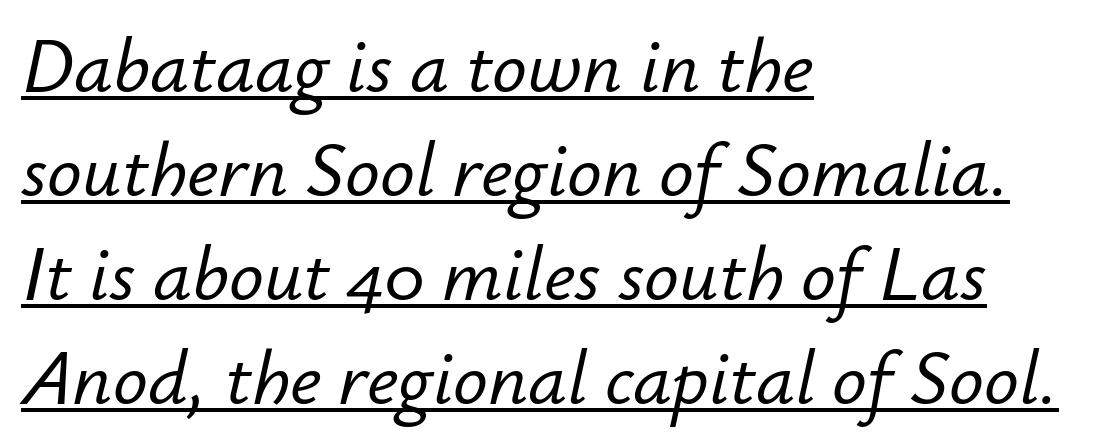
Tracking value appears to be zero — textbook default spacing. Varying glyph widths throughout — classic text-font behaviour. Alignment: flush left. Observe the lean: these are italic letterforms.
